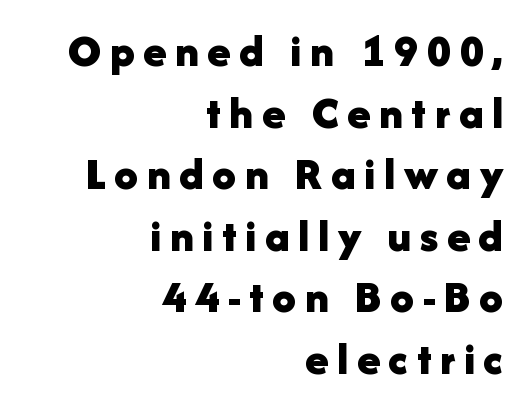
The image shows 47 px bold sans-serif type, upright; set right-aligned, normal line spacing (1.31x), not underlined; low stroke contrast and a medium x-height.
